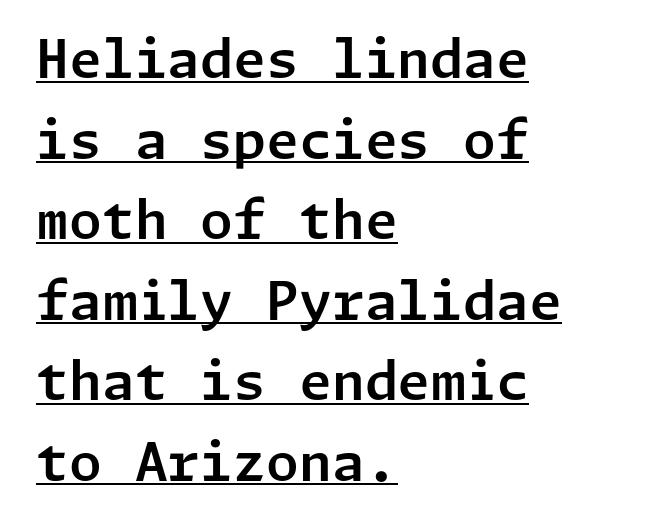
Q: Is the text italic (slanted)? A: No, it is upright.
Q: Is the typeface a serif or a sans-serif typeface? A: Sans-serif.
Q: Is the text underlined? A: Yes.
Q: How is the paragraph aligned? A: Left-aligned.
Q: Is the spacing between letters normal or unusually wide? A: Normal.
Q: Is the spacing between lines tight, normal or loose? A: Normal.
Q: Width (condensed, normal, or wide)? A: Normal.
Q: Stroke contrast? A: Low.
Q: x-height? A: Medium.
